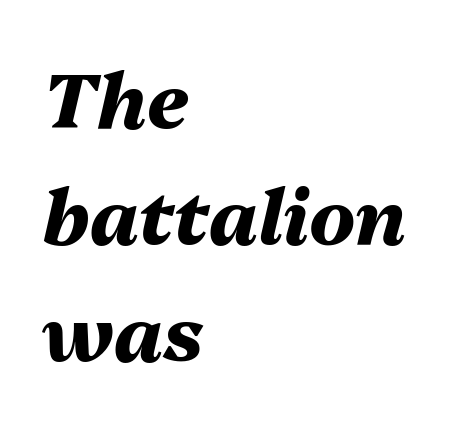
Q: Is the text bold? A: Yes.
Q: Is the text italic (slanted)? A: Yes, it leans right by about 13 degrees.
Q: Is the text underlined? A: No.
Q: How is the paragraph aligned? A: Left-aligned.
Q: Is the spacing between letters normal or unusually wide? A: Normal.
Q: Is the spacing between lines tight, normal or loose? A: Normal.
Q: Width (condensed, normal, or wide)? A: Normal.
Q: Stroke contrast? A: Medium.
Q: x-height? A: Medium.
Q: Monospaced? A: No.
